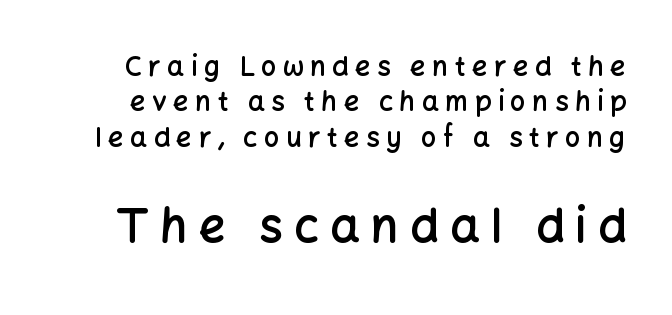
{"serif": "no", "italic": "no", "bold": "semi", "weight": "semibold", "width": "normal", "stroke_contrast": "low", "x_height": "medium", "monospaced": "no", "underline": "no", "line_spacing": "normal", "line_spacing_ratio": 1.31, "letter_spacing": "wide", "letter_spacing_em": 0.24, "larger_block": "second", "size_ratio": 1.74, "glyph_px": 47}
